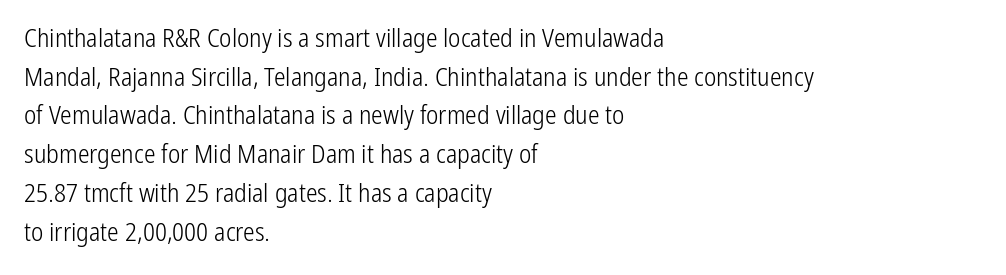
Posture: vertical. The weight tops out at a normal text grade. Words appear dense and cohesive because spacing is normal. If you drew a ruler down the left edge, every line would touch it. Line spacing here is normal. Underline: absent.
